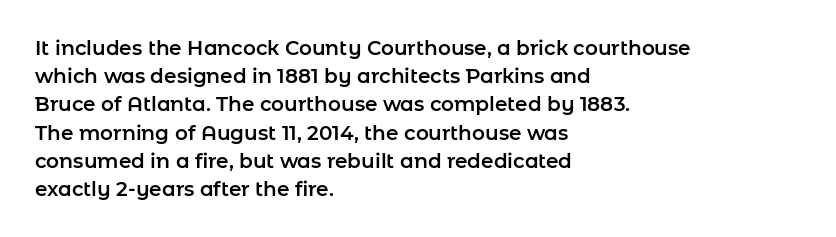
Q: Is the text italic (slanted)? A: No, it is upright.
Q: Is the text underlined? A: No.
Q: How is the paragraph aligned? A: Left-aligned.
Q: Is the spacing between letters normal or unusually wide? A: Normal.
Q: Is the spacing between lines tight, normal or loose? A: Normal.
